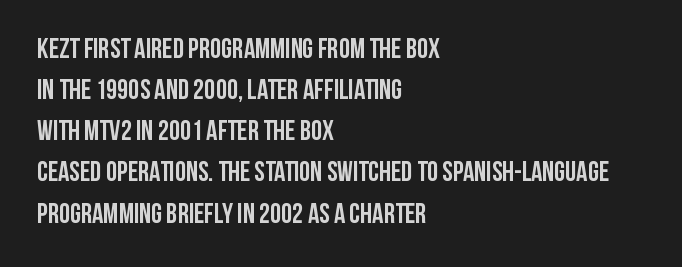
The image shows 28 px semibold, condensed sans-serif type, upright; set left-aligned, normal line spacing (1.47x), normal letter spacing, not underlined; low stroke contrast and a large x-height.
